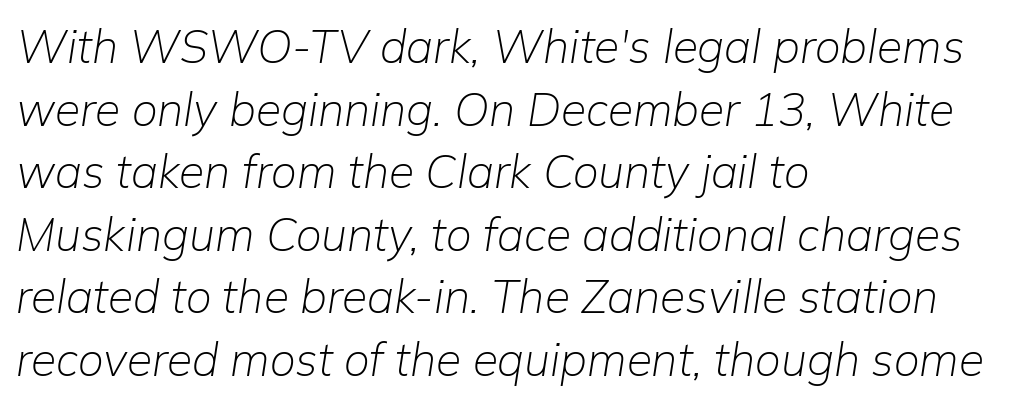
The image shows 46 px light type, italic (leaning right); set left-aligned, normal line spacing (1.36x), normal letter spacing, not underlined; low stroke contrast and a medium x-height.
